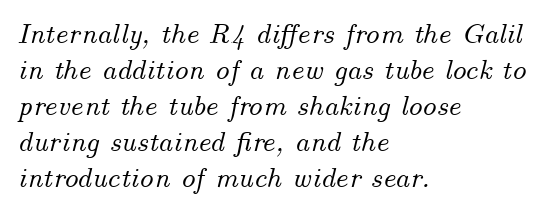
Q: Is the text italic (slanted)? A: Yes, it leans right by about 14 degrees.
Q: Is the text underlined? A: No.
Q: How is the paragraph aligned? A: Left-aligned.
Q: Is the spacing between letters normal or unusually wide? A: Normal.
Q: Width (condensed, normal, or wide)? A: Normal.
Q: Stroke contrast? A: Medium.
Q: x-height? A: Small.
Q: Monospaced? A: No.
